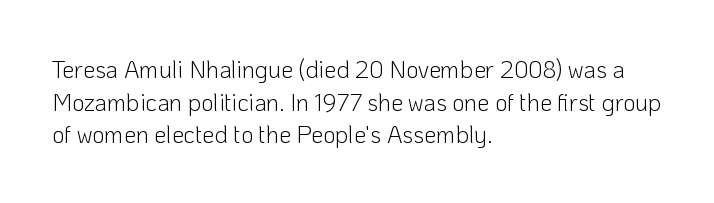
{"italic": "no", "bold": "no", "underline": "no", "align": "left", "line_spacing": "normal", "line_spacing_ratio": 1.36, "letter_spacing": "normal", "letter_spacing_em": 0.0, "glyph_px": 24}
